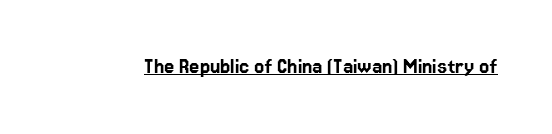
Q: Is the text italic (slanted)? A: No, it is upright.
Q: Is the text underlined? A: Yes.
Q: Is the spacing between letters normal or unusually wide? A: Normal.
